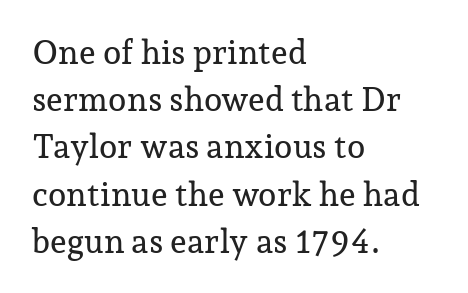
{"serif": "yes", "italic": "no", "width": "normal", "stroke_contrast": "low", "x_height": "medium", "monospaced": "no", "underline": "no", "align": "left", "line_spacing": "normal", "line_spacing_ratio": 1.43, "letter_spacing": "normal", "letter_spacing_em": 0.0, "glyph_px": 33}
